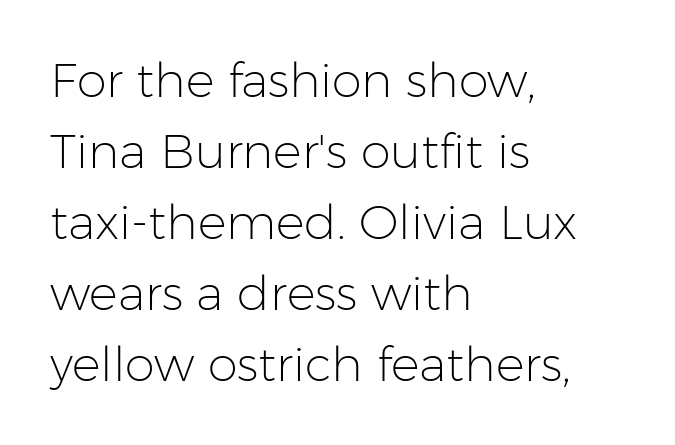
Q: Is the text bold? A: No.
Q: Is the text italic (slanted)? A: No, it is upright.
Q: Is the typeface a serif or a sans-serif typeface? A: Sans-serif.
Q: Is the text underlined? A: No.
Q: How is the paragraph aligned? A: Left-aligned.
Q: Is the spacing between letters normal or unusually wide? A: Normal.
Q: Is the spacing between lines tight, normal or loose? A: Normal.
Q: Width (condensed, normal, or wide)? A: Normal.
Q: Stroke contrast? A: Low.
Q: x-height? A: Medium.
Q: Monospaced? A: No.
